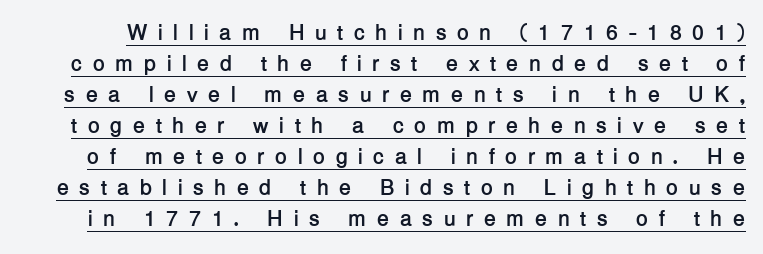
Q: Is the text bold? A: Yes.
Q: Is the text italic (slanted)? A: No, it is upright.
Q: Is the text underlined? A: Yes.
Q: Is the spacing between letters normal or unusually wide? A: Unusually wide.
Q: Is the spacing between lines tight, normal or loose? A: Normal.
